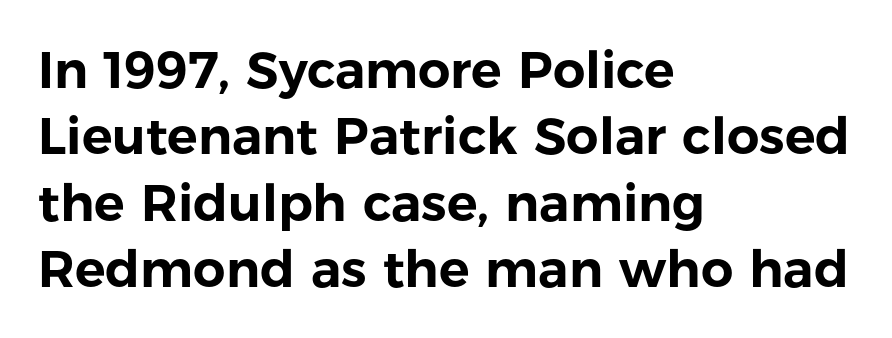
{"serif": "no", "italic": "no", "width": "normal", "stroke_contrast": "low", "x_height": "medium", "monospaced": "no", "underline": "no", "align": "left", "line_spacing": "normal", "line_spacing_ratio": 1.3, "letter_spacing": "normal", "letter_spacing_em": 0.0, "glyph_px": 51}
